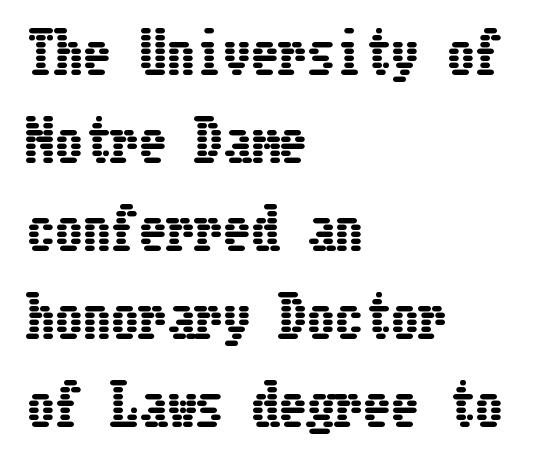
The image shows 56 px condensed type, upright; set left-aligned, normal line spacing (1.57x), normal letter spacing, not underlined; low stroke contrast and a medium x-height.
